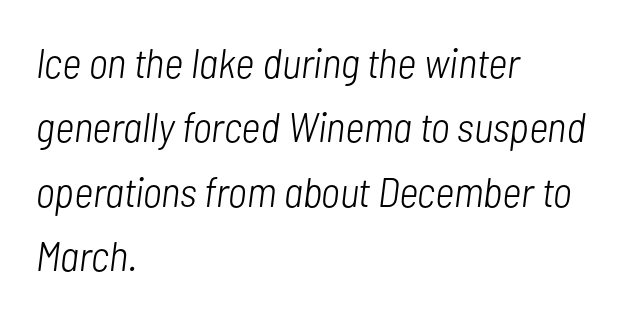
{"italic": "yes", "lean": "right", "slant_degrees": 7, "bold": "no", "weight": "light", "width": "condensed", "stroke_contrast": "low", "x_height": "medium", "monospaced": "no", "underline": "no", "align": "left", "line_spacing": "normal", "line_spacing_ratio": 1.53, "letter_spacing": "normal", "letter_spacing_em": 0.0, "glyph_px": 42}
